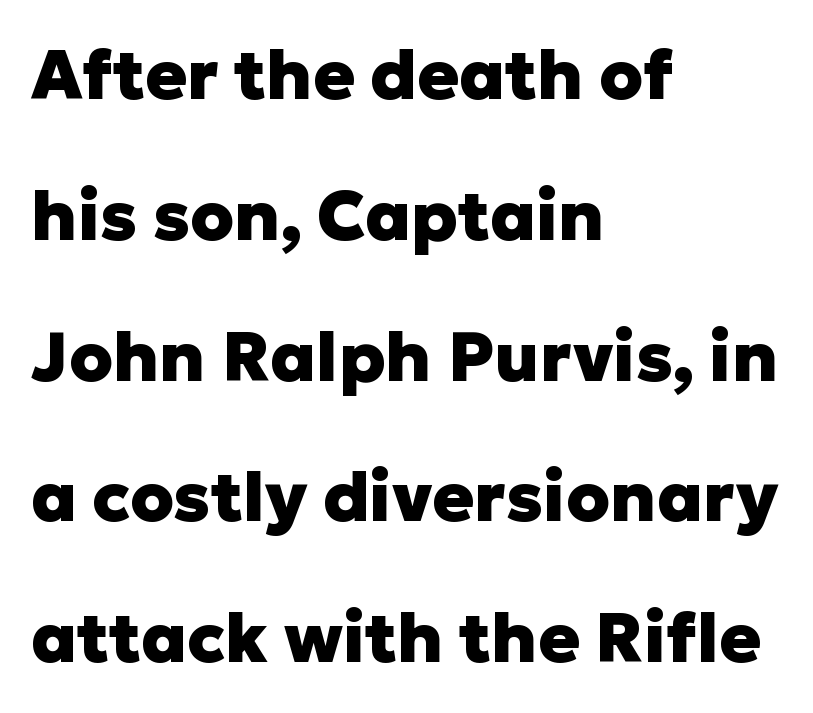
The paragraph shown leans on its left margin. There is no visible air inserted between adjacent glyphs. Each glyph is drawn with heavy, bold strokes. The zone under the glyphs is completely vacant. The letters carry no serifs — their stems end cleanly without finishing strokes.
